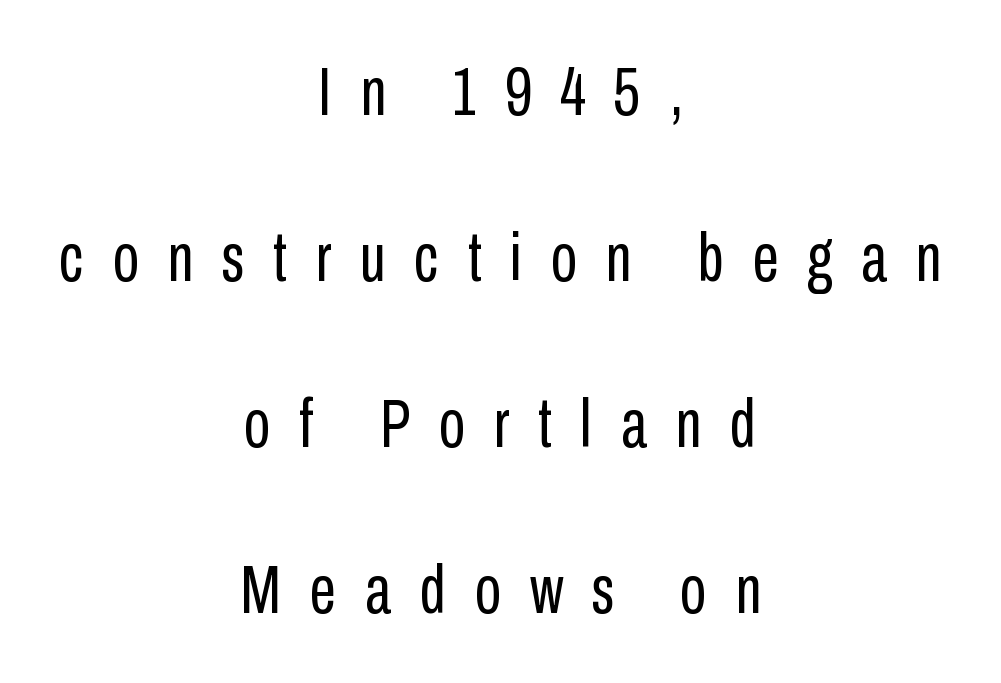
{"serif": "no", "italic": "no", "bold": "no", "weight": "regular", "width": "condensed", "stroke_contrast": "low", "x_height": "medium", "monospaced": "no", "underline": "no", "align": "center", "line_spacing": "loose", "line_spacing_ratio": 2.44, "letter_spacing": "wide", "letter_spacing_em": 0.42, "glyph_px": 68}
